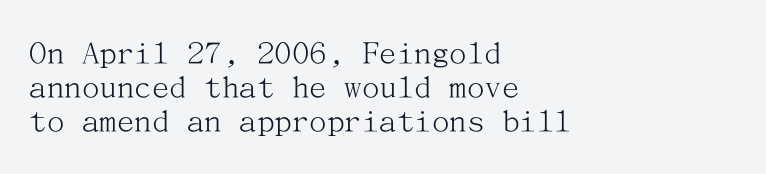
The image shows 35 px light serif type, upright; set left-aligned, tight line spacing (0.97x), normal letter spacing, not underlined; medium stroke contrast and a medium x-height.
